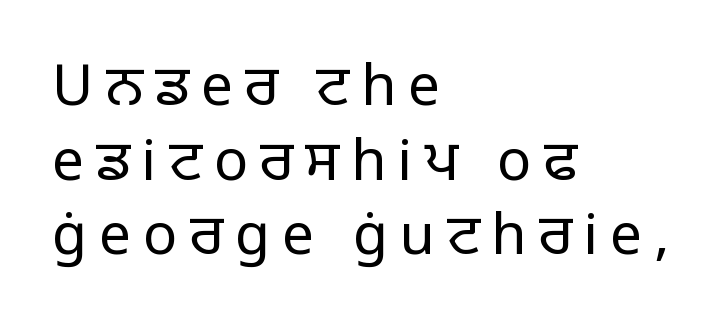
{"serif": "no", "italic": "no", "bold": "no", "weight": "light", "width": "normal", "stroke_contrast": "low", "x_height": "medium", "monospaced": "no", "underline": "no", "align": "left", "line_spacing": "normal", "line_spacing_ratio": 1.31, "letter_spacing": "wide", "letter_spacing_em": 0.21, "glyph_px": 57}
